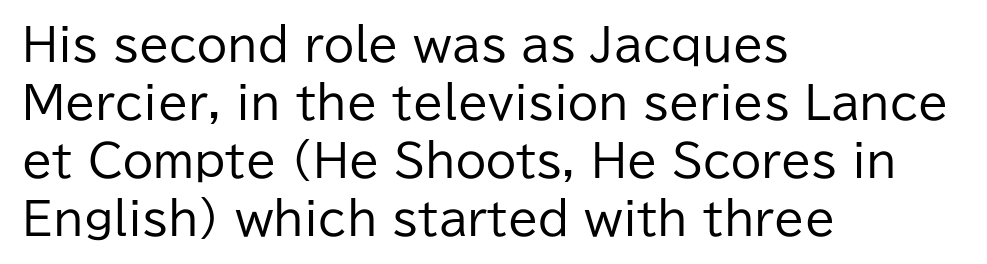
The image shows 44 px regular-weight sans-serif type, upright; set left-aligned, normal line spacing (1.32x), normal letter spacing, not underlined; low stroke contrast and a medium x-height.
